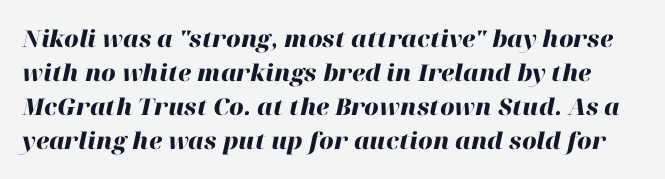
There's an unmistakable incline to the writing here. The specimen omits any rule beneath the text block's lines. Chunky letters — that's bold for sure. The rendering keeps characters at their native spacing. These lines sit exactly where default settings would place them.
